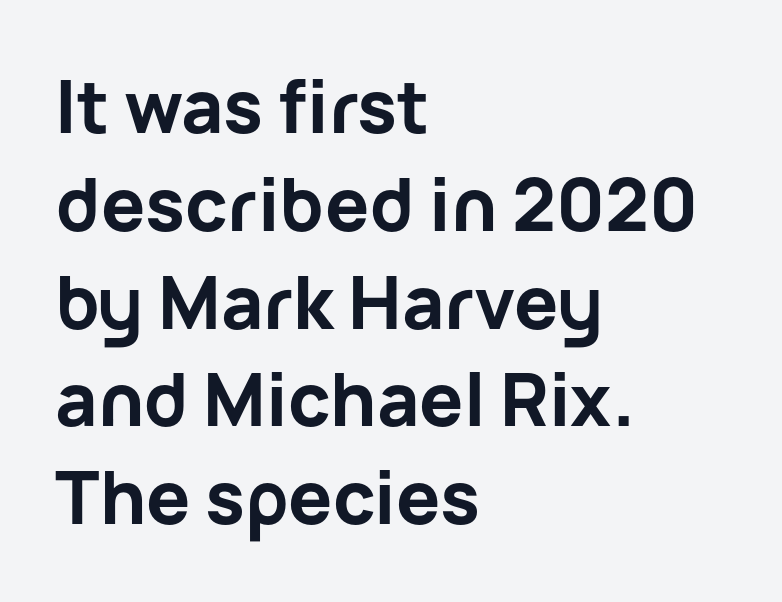
The image shows 73 px bold sans-serif type, upright; set left-aligned, normal line spacing (1.34x), normal letter spacing, not underlined; low stroke contrast and a medium x-height.
